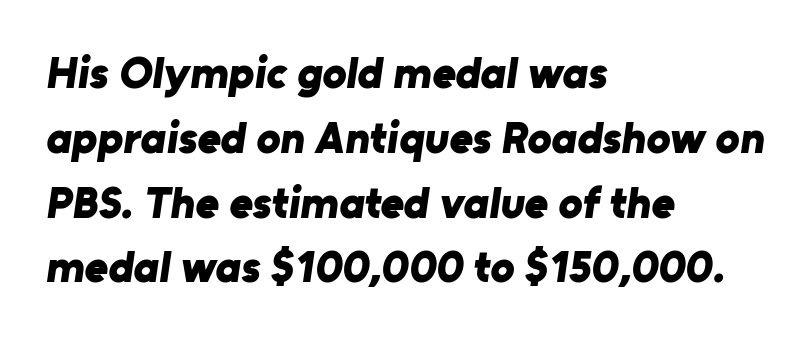
Classification — sans serif. Underlining? Definitely not there. The letters advance in unequal steps, a hallmark of proportional type. Short note: letters normally spaced.
